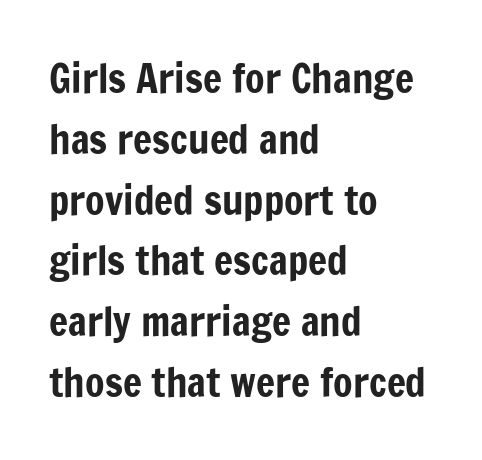
{"serif": "no", "italic": "no", "width": "condensed", "stroke_contrast": "low", "x_height": "medium", "monospaced": "no", "underline": "no", "align": "left", "line_spacing": "normal", "line_spacing_ratio": 1.52, "letter_spacing": "normal", "letter_spacing_em": 0.0, "glyph_px": 40}
